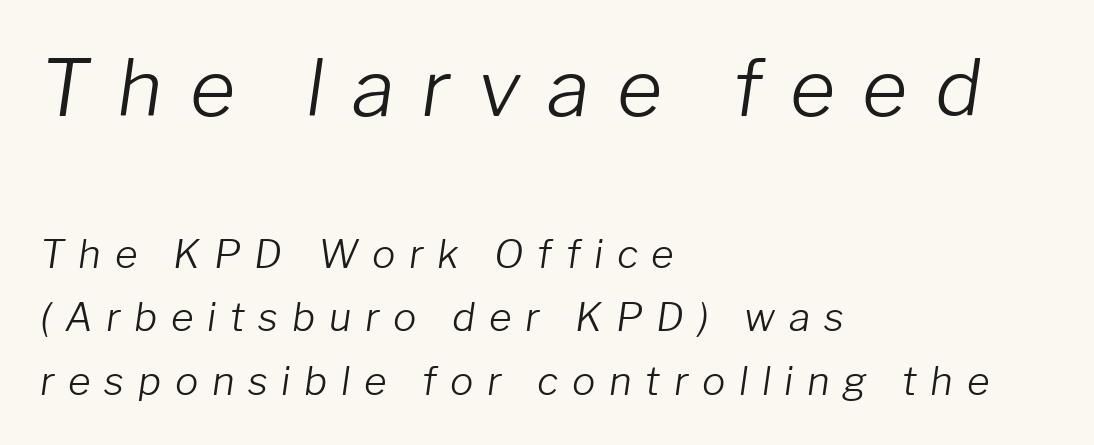
Short and long lines alike share a common starting point at left. Each word looks stretched out because of the extra space between its letters. Is the type heavy? It reads as light-to-regular instead. Nobody drew a line under any word here. Look at the glyph heights: the upper group is clearly the bigger setting. Leading: standard.
